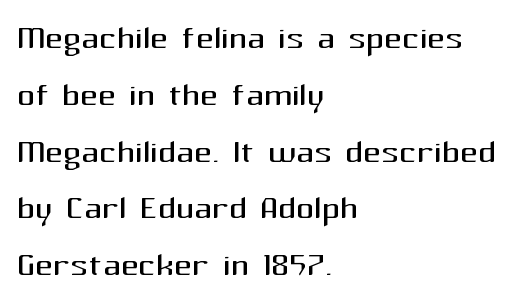
{"serif": "no", "italic": "no", "bold": "no", "weight": "regular", "width": "normal", "stroke_contrast": "medium", "x_height": "medium", "monospaced": "no", "underline": "no", "align": "left", "line_spacing": "normal", "line_spacing_ratio": 1.29, "letter_spacing": "normal", "letter_spacing_em": 0.0, "glyph_px": 44}
